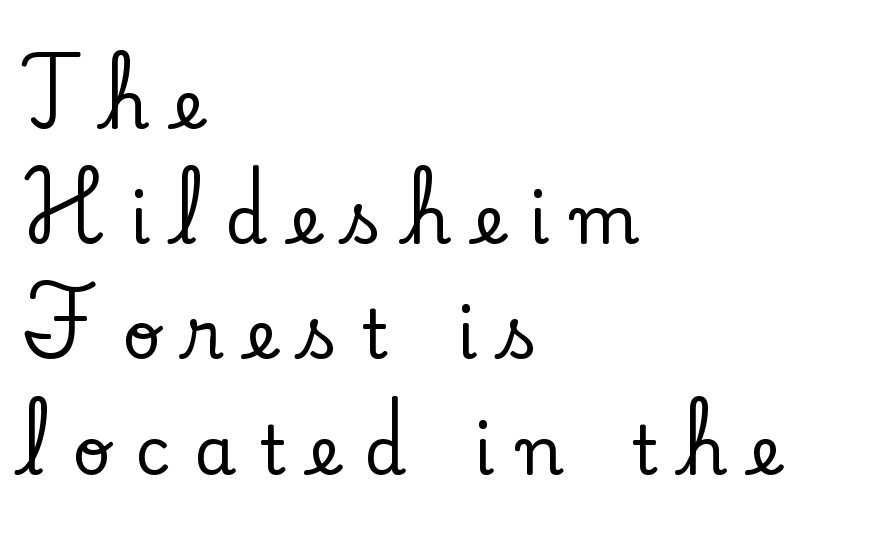
This sample has the flowing, uneven cadence of proportional lettering. A student would call this left alignment; a typographer would say flush left, rag right. This is serif lettering, the kind often seen in printed books. Designer's note — italics off, roman on. A typesetter would call this heavily tracked-out type.
